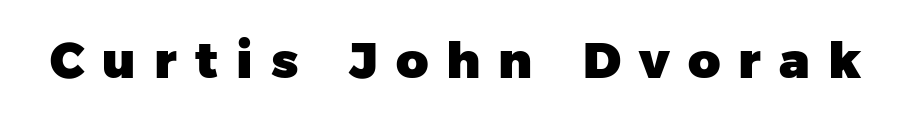
Q: Is the text bold? A: Yes.
Q: Is the typeface a serif or a sans-serif typeface? A: Sans-serif.
Q: Is the text underlined? A: No.
Q: Is the spacing between letters normal or unusually wide? A: Unusually wide.
Q: Width (condensed, normal, or wide)? A: Normal.
Q: Stroke contrast? A: Low.
Q: x-height? A: Medium.
Q: Monospaced? A: No.
